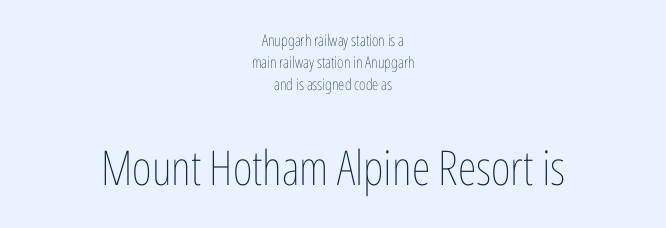
The image shows 48 px thin, condensed type, upright; set centered, normal line spacing (1.38x), normal letter spacing, not underlined; the second (bottom) block is 3.0x larger; low stroke contrast and a medium x-height.
